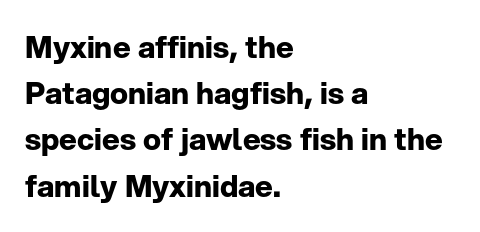
The image shows 30 px bold sans-serif type, upright; set left-aligned, normal line spacing (1.54x), normal letter spacing, not underlined; low stroke contrast and a medium x-height.
